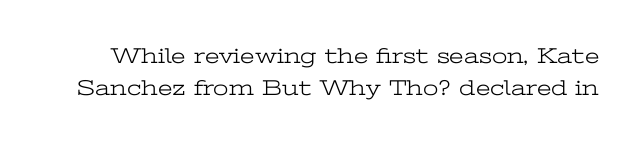
Q: Is the text bold? A: No.
Q: Is the text italic (slanted)? A: No, it is upright.
Q: Is the text underlined? A: No.
Q: Is the spacing between letters normal or unusually wide? A: Normal.
Q: Is the spacing between lines tight, normal or loose? A: Normal.
